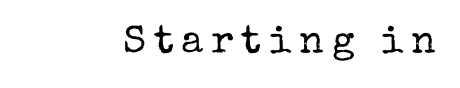
Words appear elongated and porous because spacing is wide. The rendering shows small feet on the letterforms — a serif design. Ascenders rise straight up at ninety degrees. The baseline area is clear.
